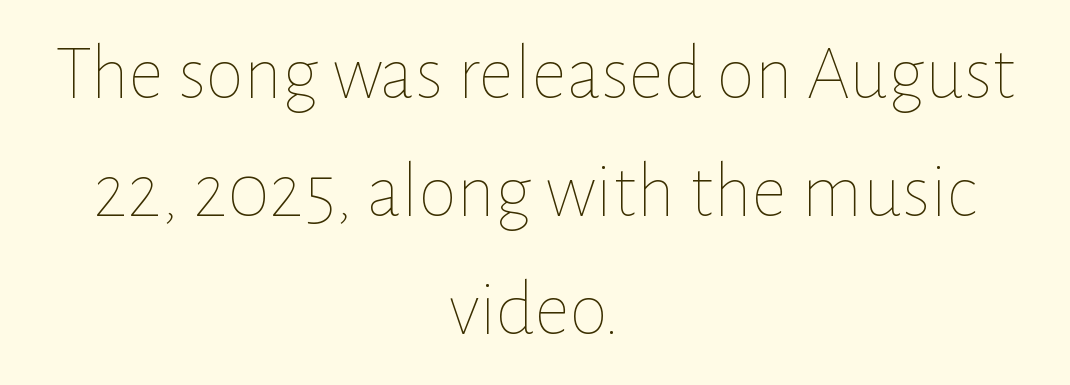
{"italic": "no", "bold": "no", "weight": "thin", "width": "normal", "stroke_contrast": "low", "x_height": "medium", "monospaced": "no", "underline": "no", "align": "center", "line_spacing": "normal", "line_spacing_ratio": 1.51, "letter_spacing": "normal", "letter_spacing_em": 0.0, "glyph_px": 78}
